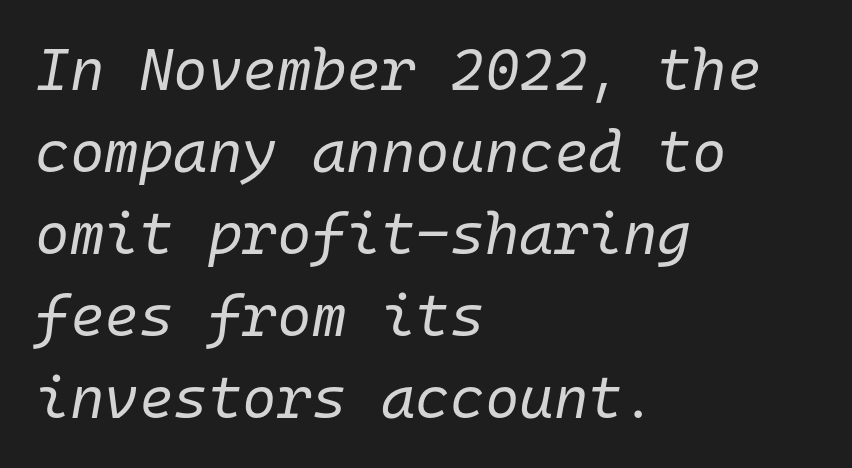
{"italic": "yes", "lean": "right", "slant_degrees": 10, "bold": "no", "weight": "regular", "width": "normal", "stroke_contrast": "low", "x_height": "medium", "monospaced": "yes", "underline": "no", "align": "left", "line_spacing": "normal", "line_spacing_ratio": 1.39, "letter_spacing": "normal", "letter_spacing_em": 0.0, "glyph_px": 59}
